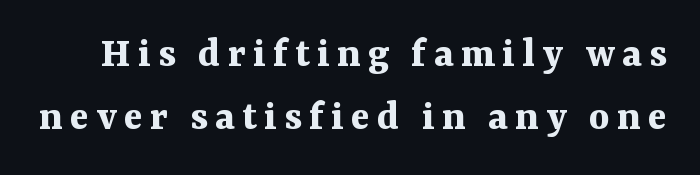
{"serif": "yes", "italic": "no", "bold": "yes", "weight": "bold", "width": "normal", "stroke_contrast": "medium", "x_height": "medium", "monospaced": "no", "underline": "no", "line_spacing": "normal", "line_spacing_ratio": 1.44, "glyph_px": 44}
